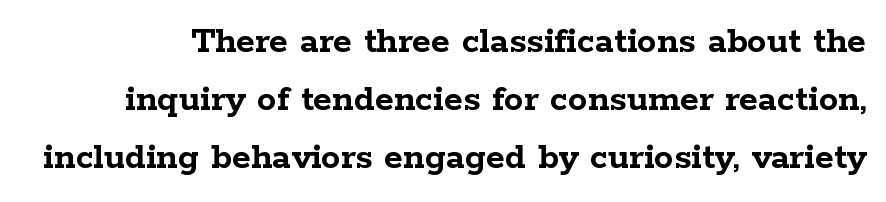
Q: Is the text bold? A: Yes.
Q: Is the text italic (slanted)? A: No, it is upright.
Q: Is the typeface a serif or a sans-serif typeface? A: Serif.
Q: Is the text underlined? A: No.
Q: Is the spacing between letters normal or unusually wide? A: Normal.
Q: Is the spacing between lines tight, normal or loose? A: Normal.
Q: Width (condensed, normal, or wide)? A: Wide.
Q: Stroke contrast? A: Low.
Q: x-height? A: Medium.
Q: Monospaced? A: No.
